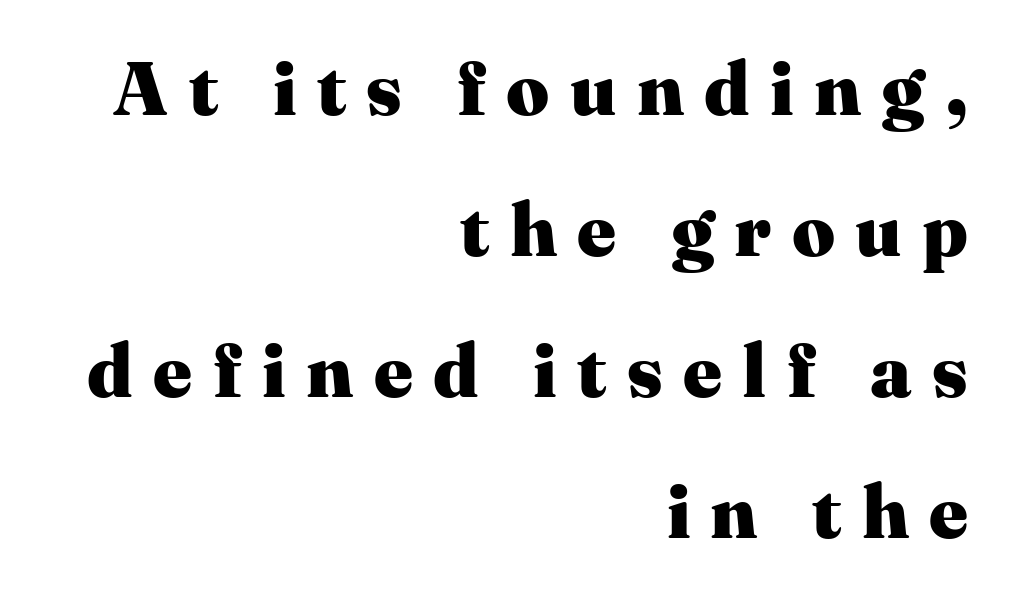
The image shows 75 px heavy serif type, upright; set right-aligned, line spacing 1.88x, unusually wide letter spacing (+0.27 em), not underlined; medium stroke contrast and a medium x-height.
